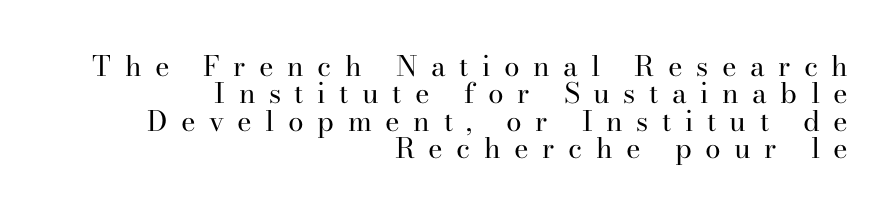
Q: Is the text bold? A: No.
Q: Is the text italic (slanted)? A: No, it is upright.
Q: Is the typeface a serif or a sans-serif typeface? A: Serif.
Q: Is the text underlined? A: No.
Q: How is the paragraph aligned? A: Right-aligned.
Q: Is the spacing between letters normal or unusually wide? A: Unusually wide.
Q: Is the spacing between lines tight, normal or loose? A: Tight.
Q: Width (condensed, normal, or wide)? A: Normal.
Q: Stroke contrast? A: High.
Q: x-height? A: Small.
Q: Monospaced? A: No.
